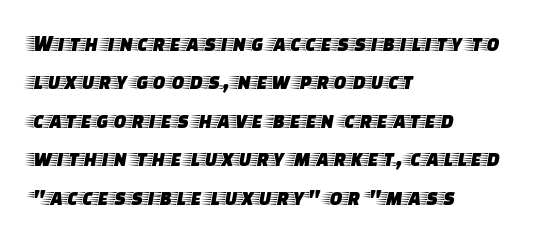
{"underline": "no", "align": "left", "line_spacing": "normal", "line_spacing_ratio": 1.6, "letter_spacing": "normal", "letter_spacing_em": 0.0, "glyph_px": 24}
